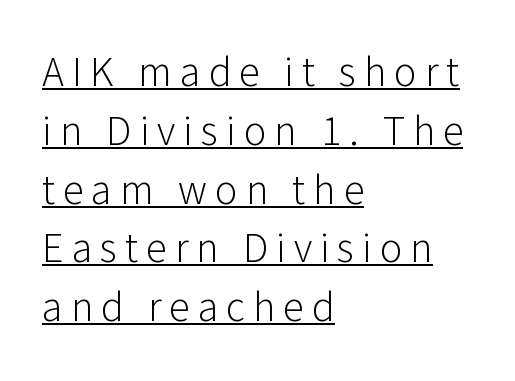
Q: Is the text bold? A: No.
Q: Is the text italic (slanted)? A: No, it is upright.
Q: Is the typeface a serif or a sans-serif typeface? A: Sans-serif.
Q: Is the text underlined? A: Yes.
Q: How is the paragraph aligned? A: Left-aligned.
Q: Is the spacing between lines tight, normal or loose? A: Normal.
Q: Width (condensed, normal, or wide)? A: Normal.
Q: Stroke contrast? A: Low.
Q: x-height? A: Medium.
Q: Monospaced? A: No.
